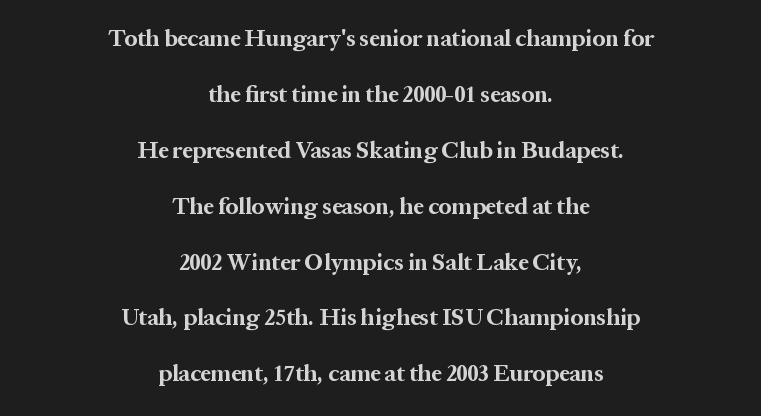
The sample has been set heavy, in full bold. Quick note: underline off. Designer's note — italics off, roman on. A centered setting, common on invitations and titles, is used for this passage. This block would shrink considerably if given ordinary leading; it's expanded now. Spacing between characters is what you'd get straight out of the box.
